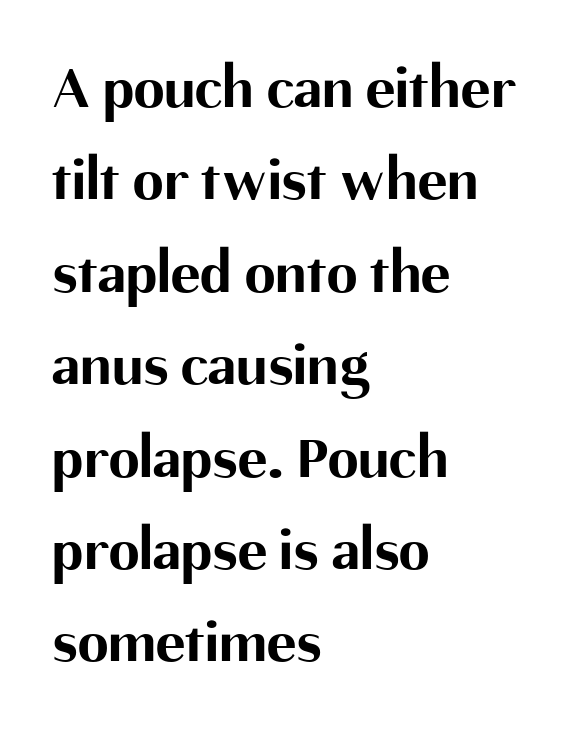
Q: Is the text bold? A: Yes.
Q: Is the text italic (slanted)? A: No, it is upright.
Q: Is the typeface a serif or a sans-serif typeface? A: Sans-serif.
Q: Is the text underlined? A: No.
Q: How is the paragraph aligned? A: Left-aligned.
Q: Is the spacing between letters normal or unusually wide? A: Normal.
Q: Is the spacing between lines tight, normal or loose? A: Normal.
Q: Width (condensed, normal, or wide)? A: Normal.
Q: Stroke contrast? A: Medium.
Q: x-height? A: Medium.
Q: Monospaced? A: No.
